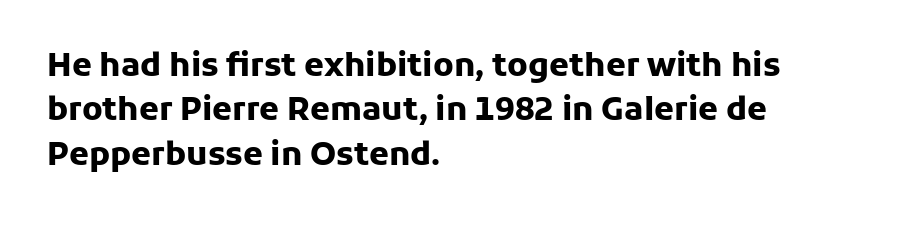
Q: Is the text bold? A: Yes.
Q: Is the text italic (slanted)? A: No, it is upright.
Q: Is the typeface a serif or a sans-serif typeface? A: Sans-serif.
Q: Is the text underlined? A: No.
Q: How is the paragraph aligned? A: Left-aligned.
Q: Is the spacing between letters normal or unusually wide? A: Normal.
Q: Is the spacing between lines tight, normal or loose? A: Normal.
Q: Width (condensed, normal, or wide)? A: Normal.
Q: Stroke contrast? A: Low.
Q: x-height? A: Medium.
Q: Monospaced? A: No.
